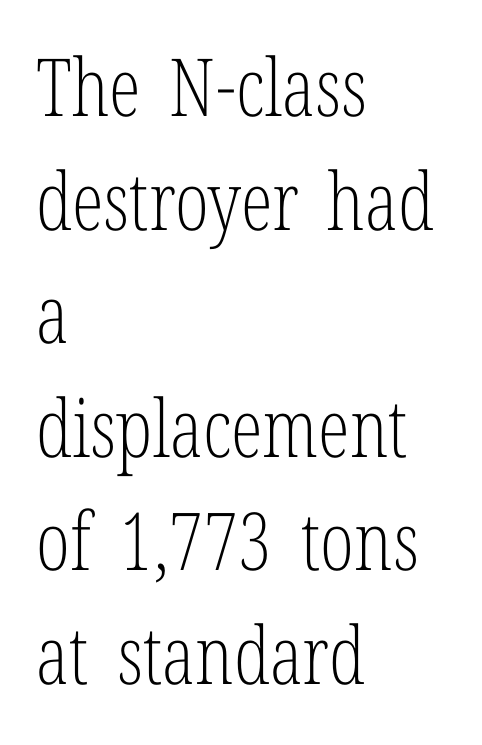
Letters rest on an invisible, unmarked baseline. The rendering uses natural spacing where letterforms have individual widths. Whoever set this chose a conventional vertical rhythm. The line texture is even and compact thanks to regular tracking. Short and long lines alike share a common starting point at left. Italic: no, the glyphs are upright roman.
